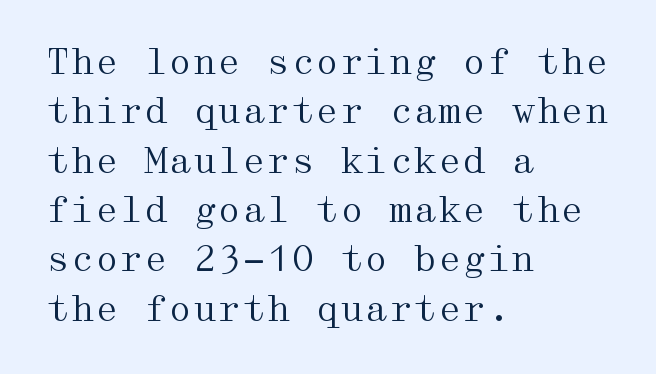
Is the letter spacing exaggerated? No — it looks like the ordinary default. A bare baseline throughout the passage. I'd call this a serif setting — the letters wear small feet. The rendering anchors every line to the left-hand side.
